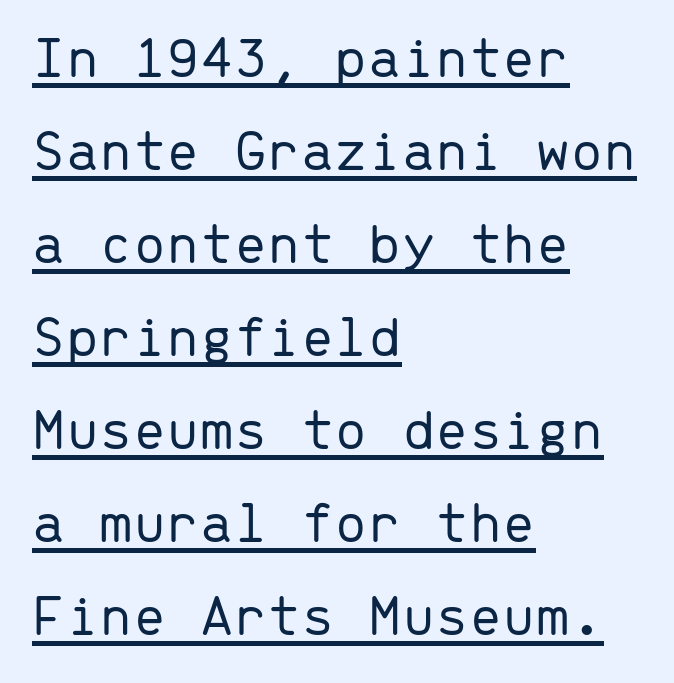
Q: Is the text bold? A: No.
Q: Is the text italic (slanted)? A: No, it is upright.
Q: Is the typeface a serif or a sans-serif typeface? A: Sans-serif.
Q: Is the text underlined? A: Yes.
Q: How is the paragraph aligned? A: Left-aligned.
Q: Is the spacing between letters normal or unusually wide? A: Normal.
Q: Is the spacing between lines tight, normal or loose? A: Normal.
Q: Width (condensed, normal, or wide)? A: Normal.
Q: Stroke contrast? A: Low.
Q: x-height? A: Medium.
Q: Monospaced? A: Yes.
